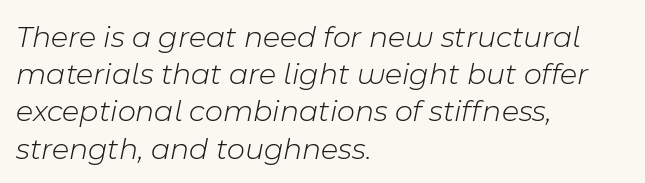
The passage shown is not underscored anywhere. The passage shown is typed in a proportional face where columns would drift. Each line starts at the same left margin while the right side varies. Tracking value appears to be zero — textbook default spacing. Weight: regular or lighter. If you drew a line through each stem, it would be angled.
